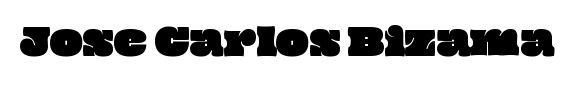
{"width": "wide", "stroke_contrast": "low", "x_height": "large", "monospaced": "no", "underline": "no", "letter_spacing": "normal", "letter_spacing_em": 0.0, "glyph_px": 35}
